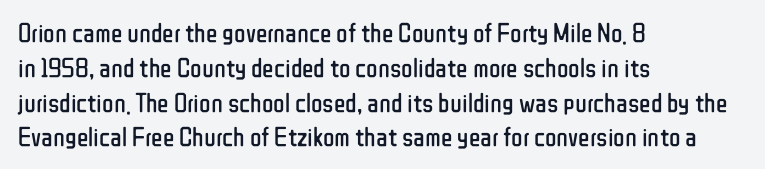
{"italic": "no", "bold": "no", "underline": "no", "align": "left", "line_spacing": "normal", "line_spacing_ratio": 1.29, "letter_spacing": "normal", "letter_spacing_em": 0.0, "glyph_px": 27}
